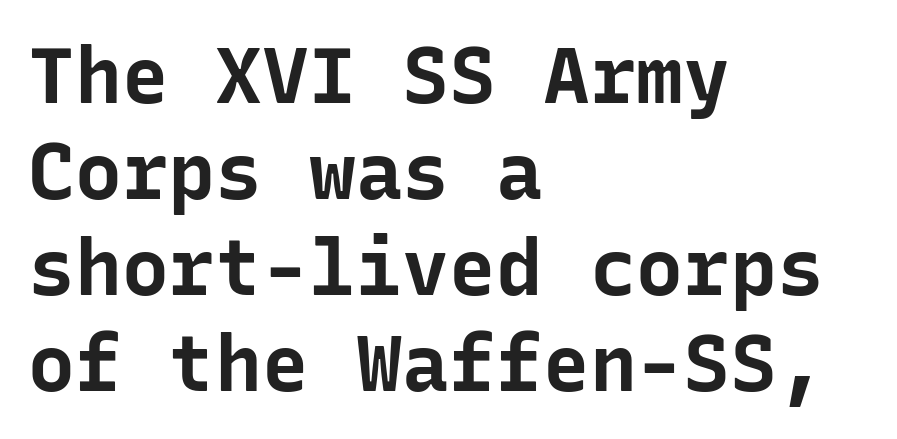
Q: Is the text bold? A: Yes.
Q: Is the text italic (slanted)? A: No, it is upright.
Q: Is the typeface a serif or a sans-serif typeface? A: Sans-serif.
Q: Is the text underlined? A: No.
Q: How is the paragraph aligned? A: Left-aligned.
Q: Is the spacing between letters normal or unusually wide? A: Normal.
Q: Width (condensed, normal, or wide)? A: Normal.
Q: Stroke contrast? A: Low.
Q: x-height? A: Medium.
Q: Monospaced? A: Yes.
